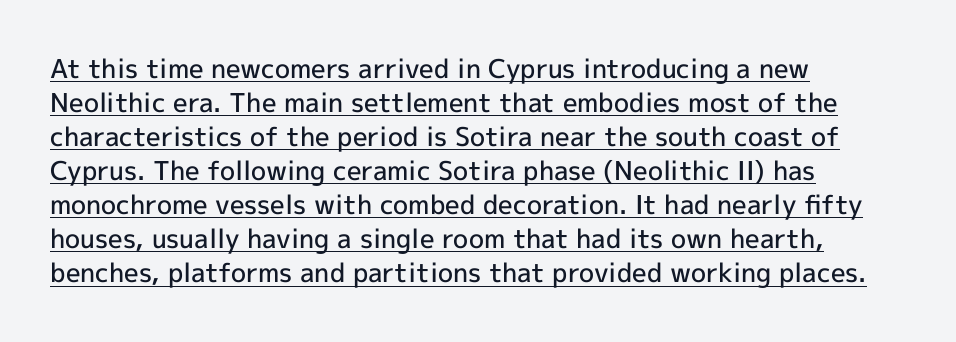
The axis of the letterforms is exactly vertical. Underlined type. The face used here is rendered with its standard letterfit. Reading down the column, the eye jumps a familiar distance to each next line. The lines in this sample share a left origin and differ only in where they stop.
